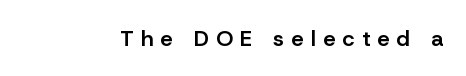
{"italic": "no", "bold": "semi", "underline": "no", "letter_spacing": "wide", "letter_spacing_em": 0.33, "glyph_px": 22}
